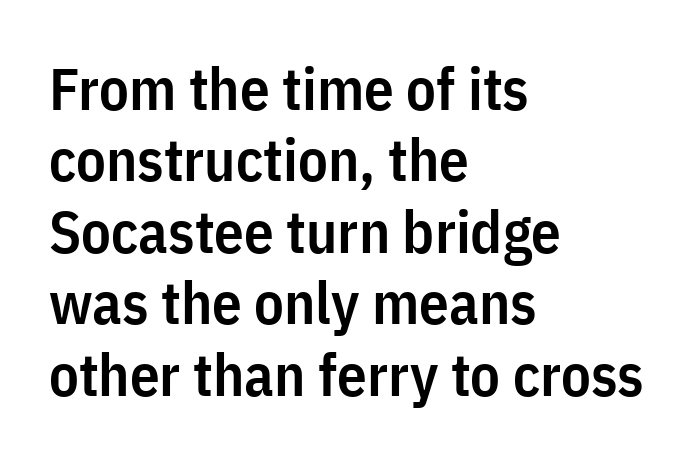
{"serif": "no", "italic": "no", "bold": "semi", "weight": "semibold", "width": "condensed", "stroke_contrast": "low", "x_height": "medium", "monospaced": "no", "underline": "no", "align": "left", "line_spacing_ratio": 1.21, "letter_spacing": "normal", "letter_spacing_em": 0.0, "glyph_px": 59}
